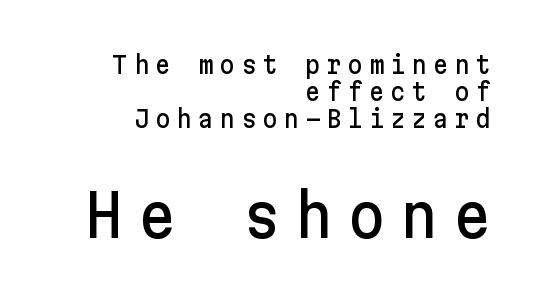
{"serif": "no", "italic": "no", "width": "normal", "stroke_contrast": "low", "x_height": "medium", "underline": "no", "align": "right", "line_spacing": "tight", "line_spacing_ratio": 1.13, "letter_spacing": "wide", "letter_spacing_em": 0.24, "larger_block": "second", "size_ratio": 2.46, "glyph_px": 59}
